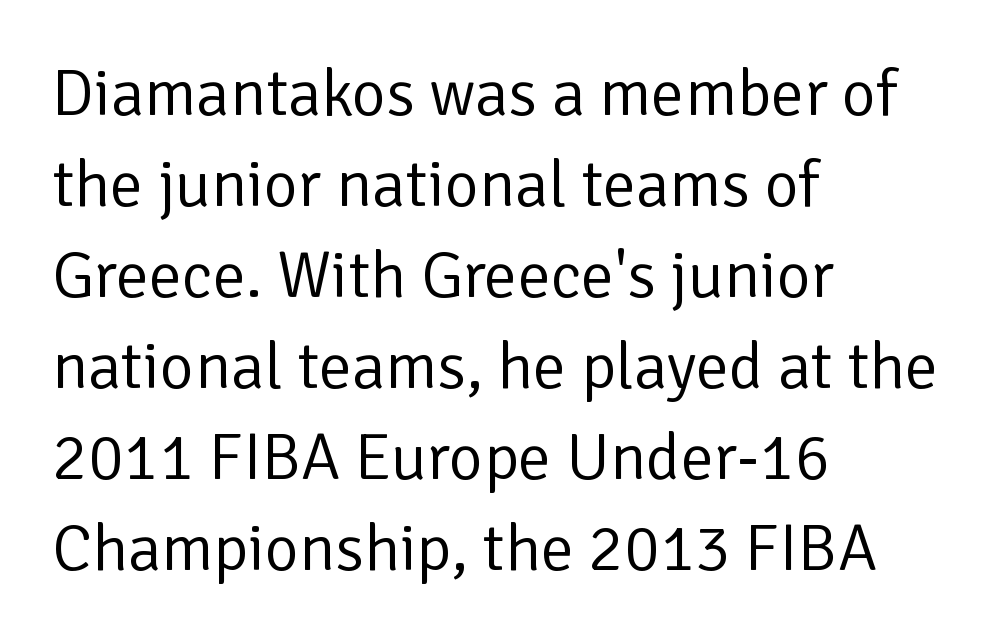
{"serif": "no", "italic": "no", "bold": "no", "weight": "regular", "width": "normal", "stroke_contrast": "low", "x_height": "medium", "monospaced": "no", "underline": "no", "align": "left", "line_spacing": "normal", "line_spacing_ratio": 1.38, "letter_spacing": "normal", "letter_spacing_em": 0.0, "glyph_px": 66}
